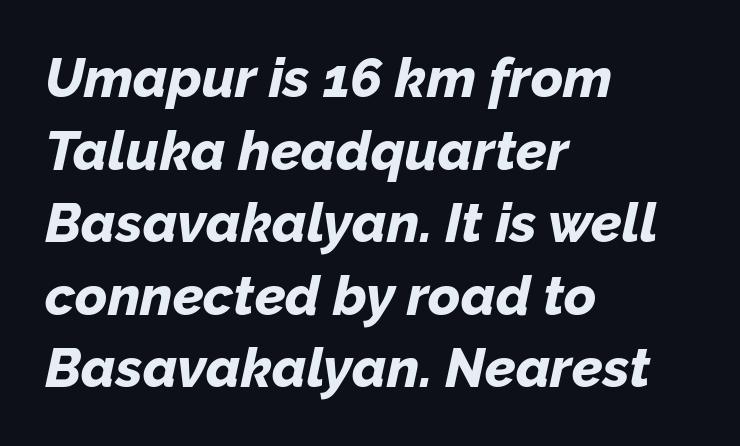
Look at the stroke-to-counter ratio: heavy, a bold. You could not count columns in this text — the font is proportionally spaced. Italic: yes, the glyphs are oblique. You could call the tracking neutral — neither tight nor loose.
